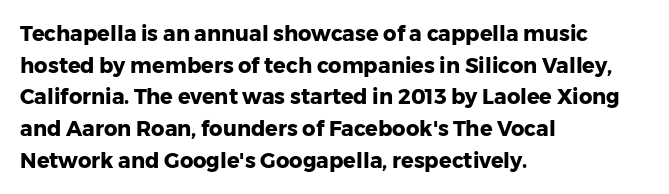
This is roman type, the default non-slanted kind. Observe the ordinary spacing: letters are neighbours, not strangers. The space between consecutive lines is moderate. Leftover space on each line is placed entirely after the last word. The string is rendered with underlining switched off. What weight is shown? A full bold with thick strokes.
